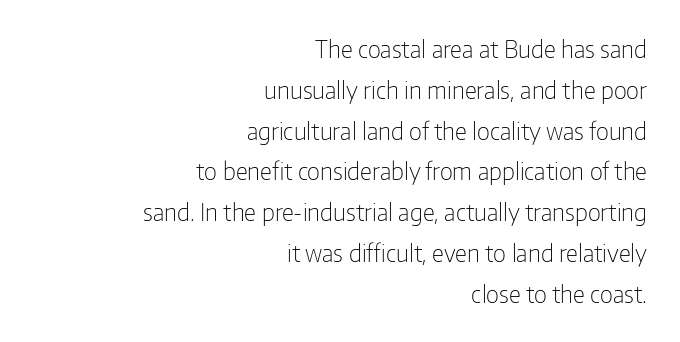
The image shows 24 px text type, upright; set right-aligned, normal line spacing (1.7x), normal letter spacing, not underlined.
